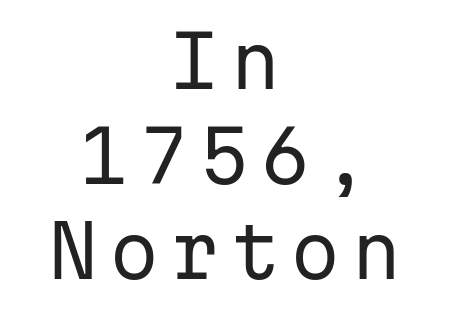
{"serif": "no", "italic": "no", "bold": "no", "weight": "regular", "width": "normal", "stroke_contrast": "low", "x_height": "medium", "monospaced": "yes", "underline": "no", "align": "center", "line_spacing": "normal", "line_spacing_ratio": 1.32, "glyph_px": 72}
